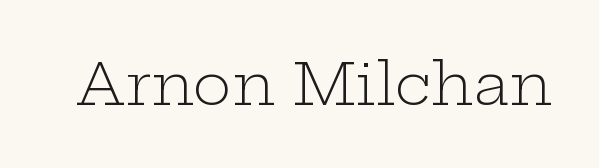
These lines are rendered in a variable-pitch font. I'd call this a serif setting — the letters wear small feet. Posture: vertical. No extra tracking has been applied to these lines. This is not heavy type; no bold has been used.
